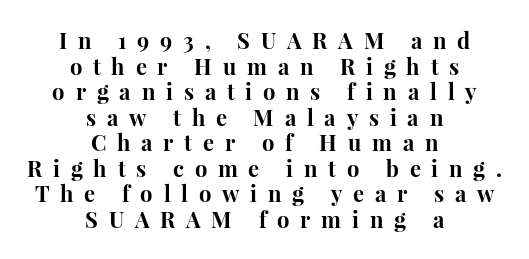
{"italic": "no", "bold": "yes", "underline": "no", "align": "center", "line_spacing_ratio": 1.16, "letter_spacing": "wide", "letter_spacing_em": 0.49, "glyph_px": 22}
